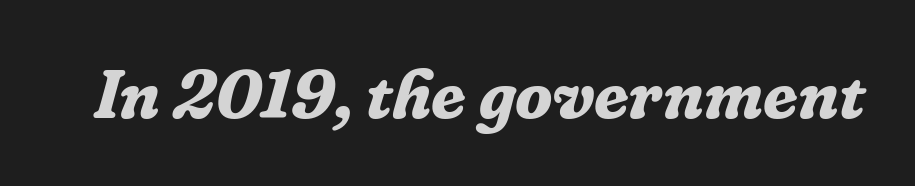
The image shows 69 px bold serif type, italic (leaning right); set normal letter spacing, not underlined; low stroke contrast and a medium x-height.
